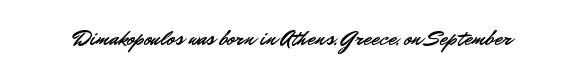
{"underline": "no", "letter_spacing": "normal", "letter_spacing_em": 0.0, "glyph_px": 22}
